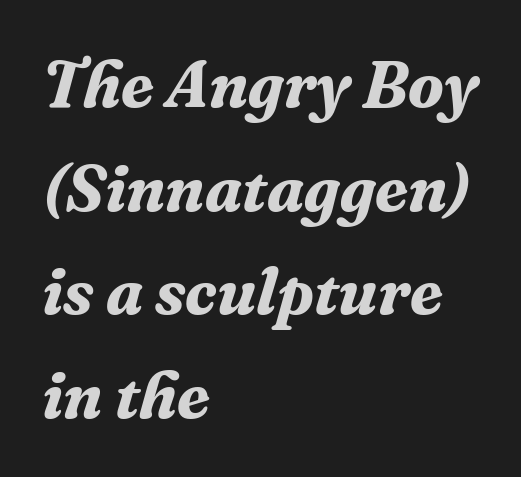
Q: Is the text bold? A: Yes.
Q: Is the text italic (slanted)? A: Yes, it leans right by about 16 degrees.
Q: Is the typeface a serif or a sans-serif typeface? A: Serif.
Q: Is the text underlined? A: No.
Q: How is the paragraph aligned? A: Left-aligned.
Q: Is the spacing between letters normal or unusually wide? A: Normal.
Q: Is the spacing between lines tight, normal or loose? A: Normal.
Q: Width (condensed, normal, or wide)? A: Normal.
Q: Stroke contrast? A: Medium.
Q: x-height? A: Medium.
Q: Monospaced? A: No.
